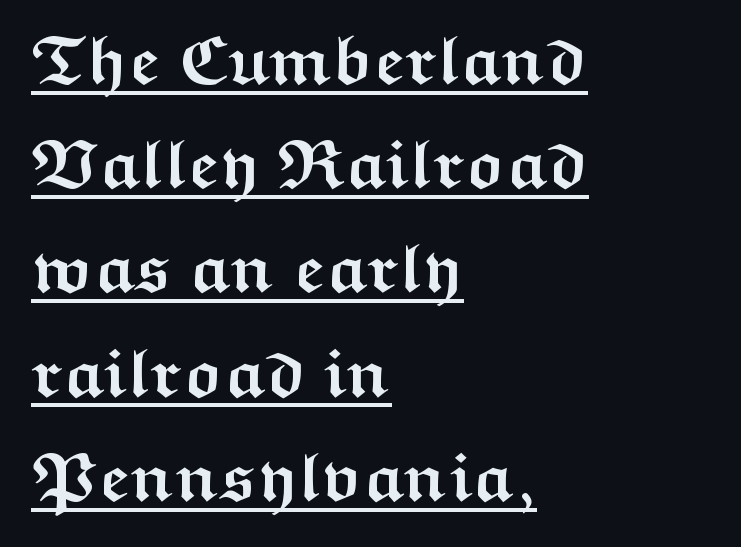
The image shows 69 px semibold, wide sans-serif type, upright; set left-aligned, normal line spacing (1.51x), normal letter spacing, underlined; medium stroke contrast and a medium x-height.
